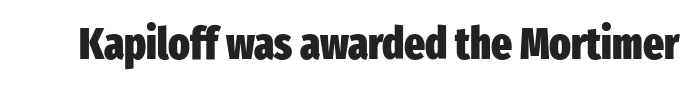
The image shows 44 px heavy, condensed sans-serif type, upright; set normal letter spacing, not underlined; low stroke contrast and a medium x-height.
